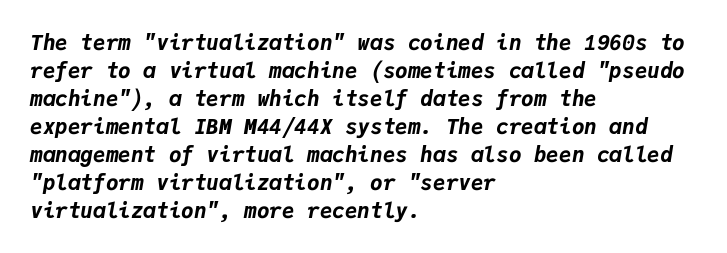
The image shows 21 px bold type, italic (leaning right); set left-aligned, normal line spacing (1.33x), normal letter spacing, not underlined.
